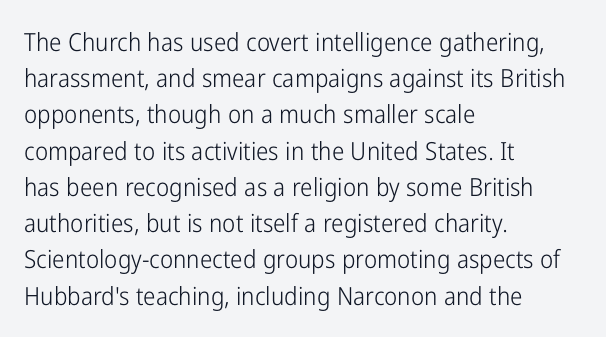
The cut favours lightness, reaching ordinary text weight at its darkest. Left-aligned paragraph, ragged on the right. There is no visible air inserted between adjacent glyphs. Has an underline been added? It has not. Upright lettering throughout. Leading matches the norm, producing a regular column.
